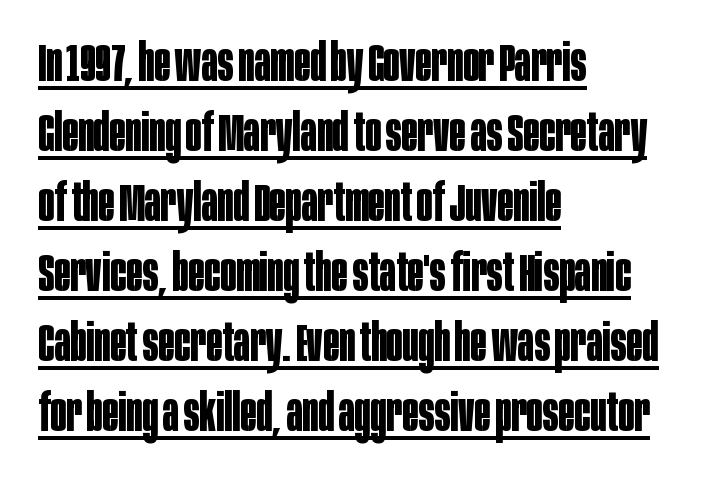
Q: Is the text bold? A: Yes.
Q: Is the text italic (slanted)? A: No, it is upright.
Q: Is the typeface a serif or a sans-serif typeface? A: Sans-serif.
Q: Is the text underlined? A: Yes.
Q: How is the paragraph aligned? A: Left-aligned.
Q: Is the spacing between letters normal or unusually wide? A: Normal.
Q: Is the spacing between lines tight, normal or loose? A: Normal.
Q: Width (condensed, normal, or wide)? A: Condensed.
Q: Stroke contrast? A: Low.
Q: x-height? A: Large.
Q: Monospaced? A: No.
